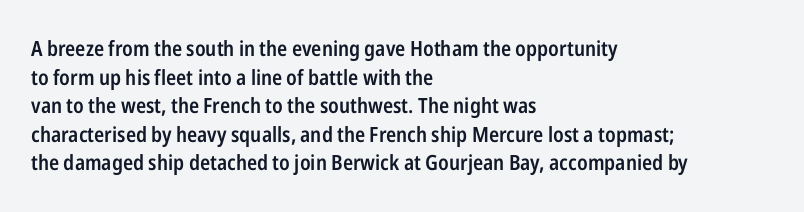
Q: Is the text bold? A: Semi-bold.
Q: Is the text italic (slanted)? A: No, it is upright.
Q: Is the text underlined? A: No.
Q: How is the paragraph aligned? A: Left-aligned.
Q: Is the spacing between letters normal or unusually wide? A: Normal.
Q: Is the spacing between lines tight, normal or loose? A: Normal.
